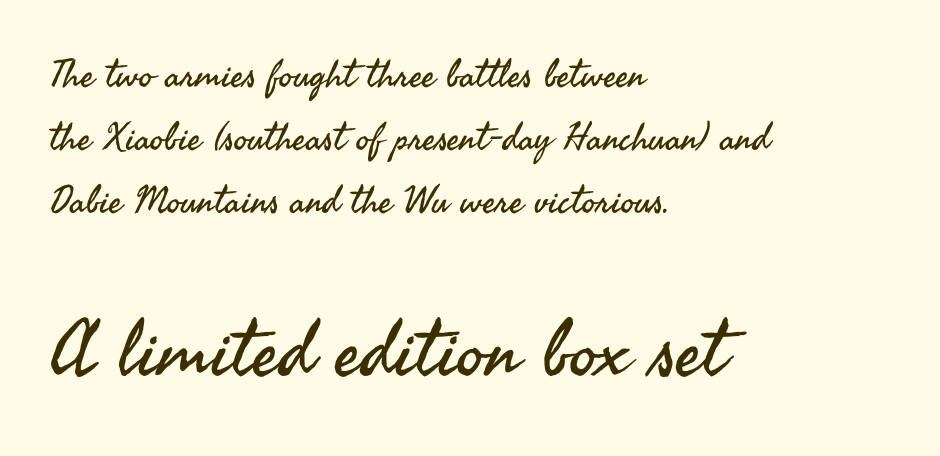
{"serif": "no", "bold": "no", "weight": "regular", "width": "normal", "stroke_contrast": "medium", "x_height": "small", "monospaced": "no", "underline": "no", "align": "left", "line_spacing": "normal", "line_spacing_ratio": 1.66, "letter_spacing": "normal", "letter_spacing_em": 0.0, "larger_block": "second", "size_ratio": 2.03, "glyph_px": 77}
